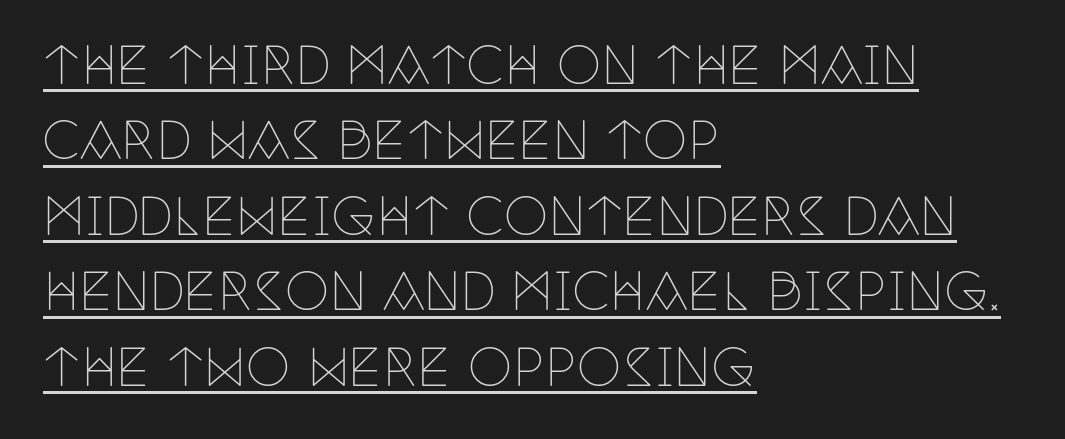
{"serif": "yes", "italic": "no", "bold": "no", "weight": "thin", "width": "condensed", "stroke_contrast": "low", "x_height": "large", "monospaced": "no", "underline": "yes", "align": "left", "line_spacing": "normal", "line_spacing_ratio": 1.51, "letter_spacing": "normal", "letter_spacing_em": 0.0, "glyph_px": 50}
